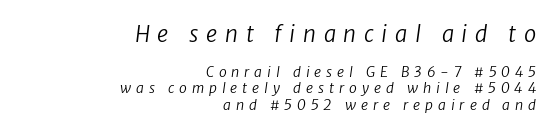
Is this a heavy cut? Hardly; it is regular or lighter. Beneath every word, the page is bare. One-word summary of the alignment: right. This rendering widens character spacing well past its baseline value. The rendering shrinks the type as you move from the upper chunk to the lower.
